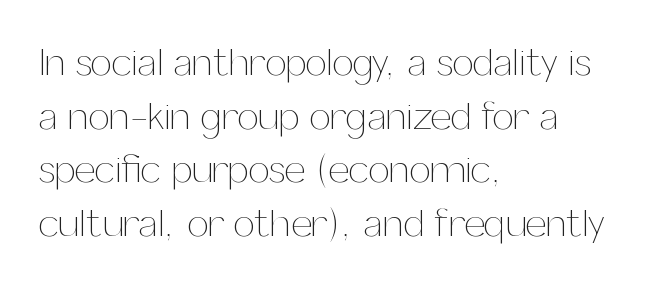
Q: Is the text bold? A: No.
Q: Is the text italic (slanted)? A: No, it is upright.
Q: Is the text underlined? A: No.
Q: How is the paragraph aligned? A: Left-aligned.
Q: Is the spacing between letters normal or unusually wide? A: Normal.
Q: Is the spacing between lines tight, normal or loose? A: Normal.
Q: Width (condensed, normal, or wide)? A: Normal.
Q: Stroke contrast? A: Medium.
Q: x-height? A: Medium.
Q: Monospaced? A: No.
